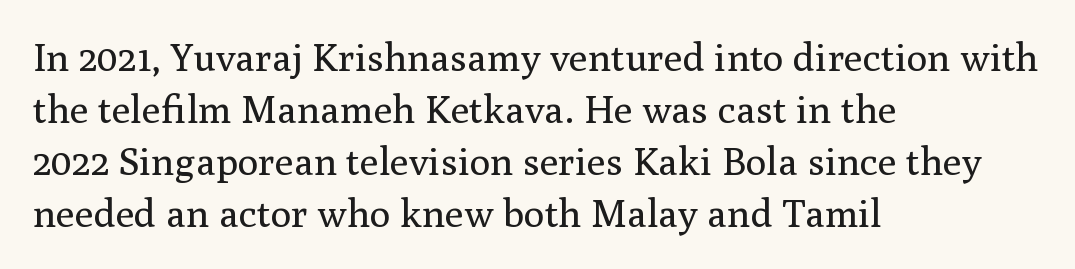
Q: Is the text bold? A: No.
Q: Is the text italic (slanted)? A: No, it is upright.
Q: Is the typeface a serif or a sans-serif typeface? A: Serif.
Q: Is the text underlined? A: No.
Q: How is the paragraph aligned? A: Left-aligned.
Q: Is the spacing between letters normal or unusually wide? A: Normal.
Q: Is the spacing between lines tight, normal or loose? A: Normal.
Q: Width (condensed, normal, or wide)? A: Normal.
Q: Stroke contrast? A: Medium.
Q: x-height? A: Medium.
Q: Monospaced? A: No.
